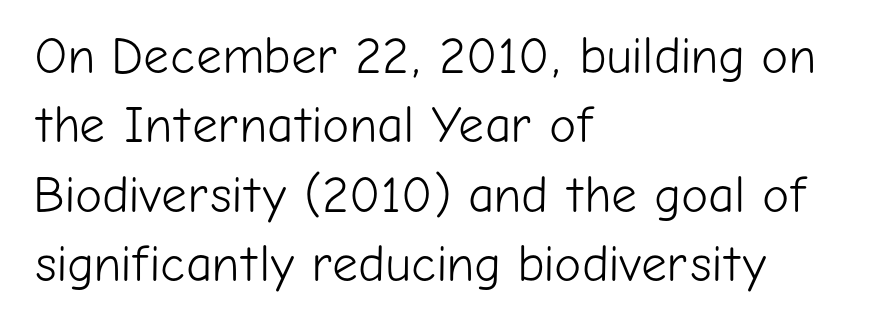
The setting favours the left margin, as ordinary paragraphs usually do. Here the designer chose a conventional face with non-uniform glyph widths. Anything drawn beneath the words? Only blank space. The typeface has the unassuming heft of standard copy or less.
